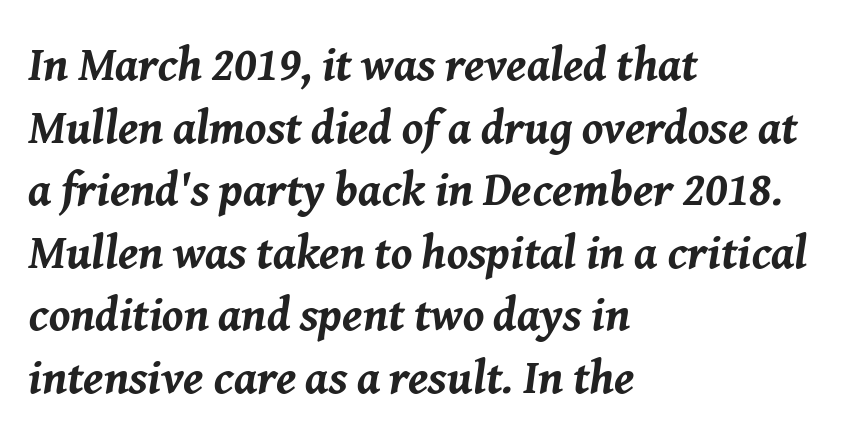
The image shows 47 px bold type, italic (leaning right); set left-aligned, normal line spacing (1.33x), normal letter spacing, not underlined; medium stroke contrast and a medium x-height.
